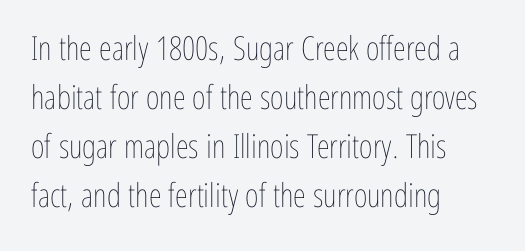
{"italic": "no", "bold": "no", "weight": "thin", "width": "condensed", "stroke_contrast": "low", "x_height": "medium", "monospaced": "no", "underline": "no", "align": "left", "line_spacing": "normal", "line_spacing_ratio": 1.48, "letter_spacing": "normal", "letter_spacing_em": 0.0, "glyph_px": 33}
